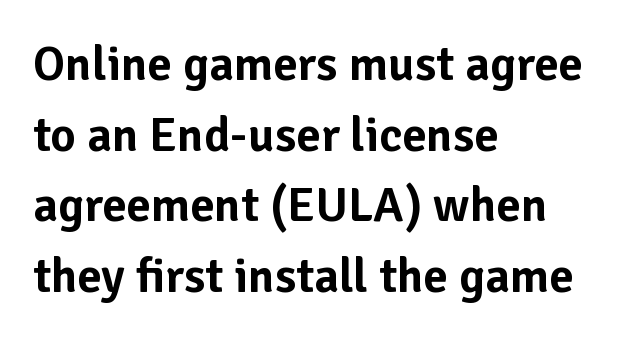
The image shows 49 px sans-serif type, upright; set left-aligned, normal line spacing (1.44x), normal letter spacing, not underlined; low stroke contrast and a medium x-height.
